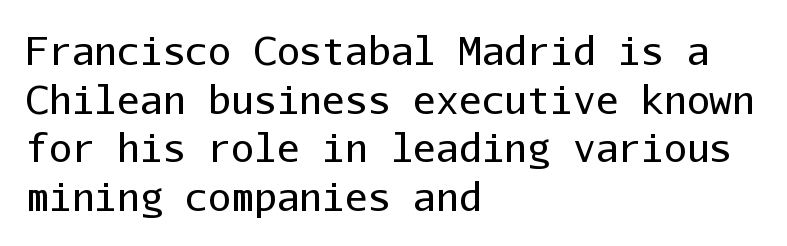
{"serif": "no", "italic": "no", "bold": "no", "weight": "regular", "width": "normal", "stroke_contrast": "low", "x_height": "medium", "monospaced": "yes", "underline": "no", "align": "left", "line_spacing": "normal", "line_spacing_ratio": 1.28, "letter_spacing": "normal", "letter_spacing_em": 0.0, "glyph_px": 38}
